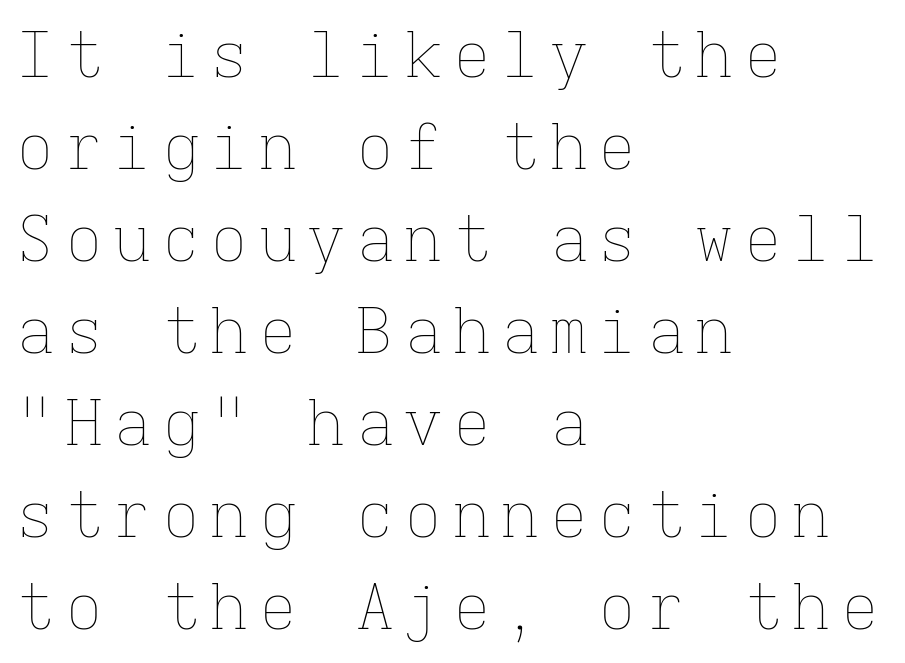
These lines stack with their left ends in a neat column. Just letters on the line, the space beneath them empty. The type sits square on the baseline with zero lean. No extra ink here — the face is not bold. Each letter, wide or thin by design, is forced into the same width here.
